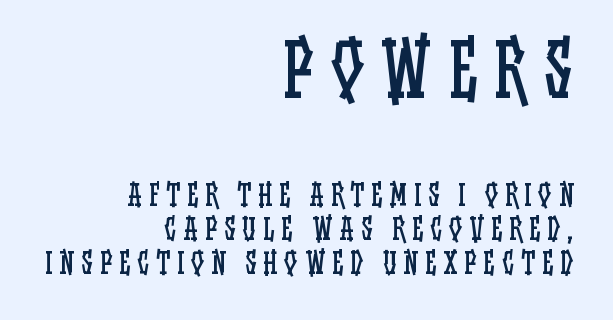
Q: Is the text bold? A: No.
Q: Is the text italic (slanted)? A: No, it is upright.
Q: Is the text underlined? A: No.
Q: How is the paragraph aligned? A: Right-aligned.
Q: Is the spacing between letters normal or unusually wide? A: Unusually wide.
Q: Which block of text is set in a larger size, the first (top) or the second (bottom)? A: The first (top) one.
Q: Width (condensed, normal, or wide)? A: Condensed.
Q: Stroke contrast? A: Low.
Q: x-height? A: Large.
Q: Monospaced? A: No.
